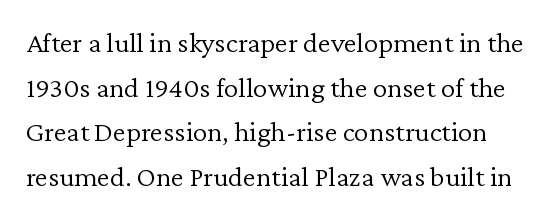
Q: Is the text bold? A: No.
Q: Is the text italic (slanted)? A: No, it is upright.
Q: Is the typeface a serif or a sans-serif typeface? A: Serif.
Q: Is the text underlined? A: No.
Q: Is the spacing between letters normal or unusually wide? A: Normal.
Q: Is the spacing between lines tight, normal or loose? A: Normal.
Q: Width (condensed, normal, or wide)? A: Normal.
Q: Stroke contrast? A: Low.
Q: x-height? A: Medium.
Q: Monospaced? A: No.
